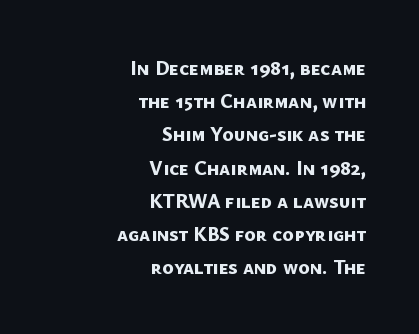
{"bold": "yes", "underline": "no", "align": "right", "line_spacing": "normal", "line_spacing_ratio": 1.66, "letter_spacing": "normal", "letter_spacing_em": 0.0, "glyph_px": 20}
